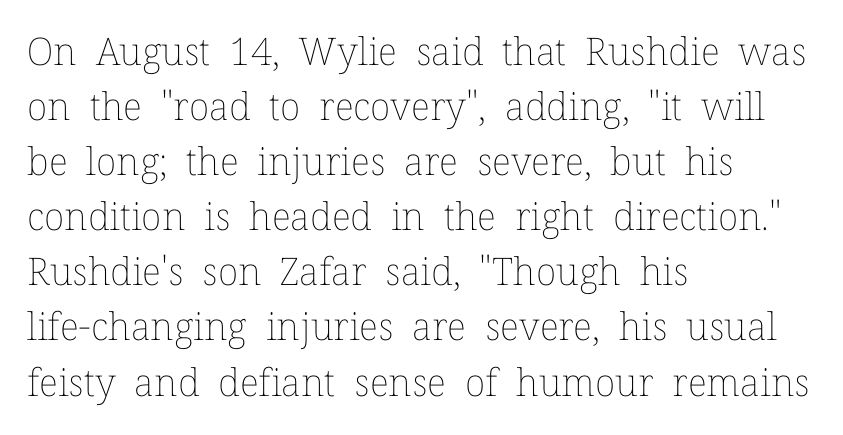
The passage shown is typed in a proportional face where columns would drift. Underlining? Definitely not there. Short and long lines alike share a common starting point at left. The type is set solid horizontally, with unmodified tracking.
